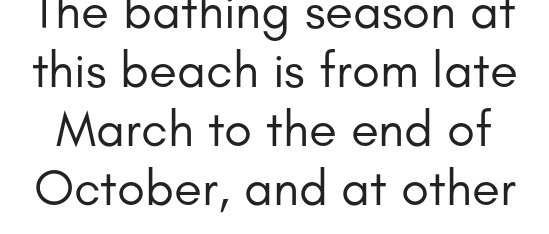
The image shows 51 px regular-weight sans-serif type, upright; set line spacing 1.16x, normal letter spacing, not underlined; low stroke contrast and a small x-height.
